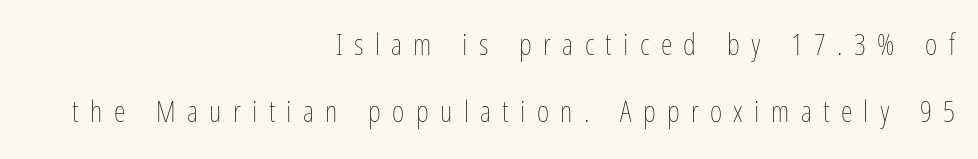
{"italic": "no", "bold": "no", "weight": "thin", "width": "condensed", "stroke_contrast": "low", "x_height": "medium", "monospaced": "no", "underline": "no", "align": "right", "line_spacing": "loose", "line_spacing_ratio": 2.23, "letter_spacing": "wide", "letter_spacing_em": 0.38, "glyph_px": 30}
